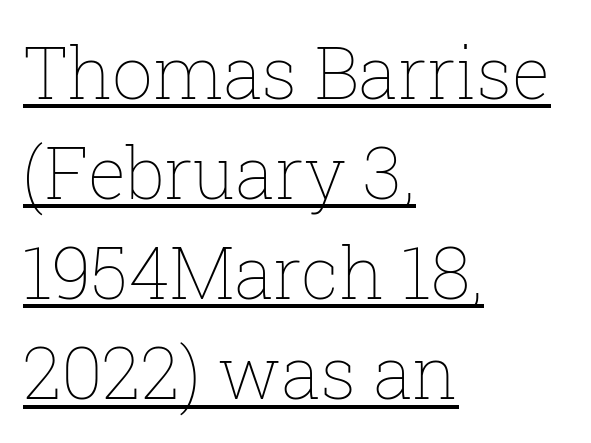
The image shows 72 px thin type, upright; set left-aligned, normal line spacing (1.39x), normal letter spacing, underlined; low stroke contrast and a medium x-height.
